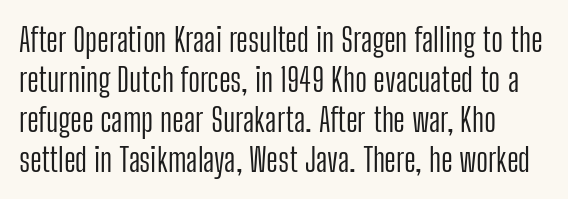
Q: Is the text bold? A: No.
Q: Is the text italic (slanted)? A: No, it is upright.
Q: Is the typeface a serif or a sans-serif typeface? A: Sans-serif.
Q: Is the text underlined? A: No.
Q: Is the spacing between letters normal or unusually wide? A: Normal.
Q: Width (condensed, normal, or wide)? A: Condensed.
Q: Stroke contrast? A: Low.
Q: x-height? A: Medium.
Q: Monospaced? A: No.
